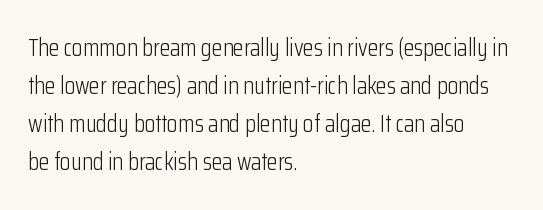
Q: Is the text bold? A: No.
Q: Is the text italic (slanted)? A: No, it is upright.
Q: Is the text underlined? A: No.
Q: How is the paragraph aligned? A: Left-aligned.
Q: Is the spacing between letters normal or unusually wide? A: Normal.
Q: Is the spacing between lines tight, normal or loose? A: Normal.
